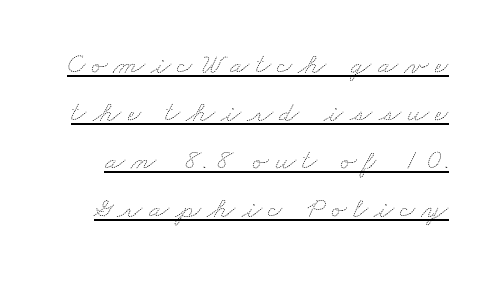
Q: Is the text bold? A: No.
Q: Is the text underlined? A: Yes.
Q: Is the spacing between letters normal or unusually wide? A: Unusually wide.
Q: Is the spacing between lines tight, normal or loose? A: Normal.
Q: Width (condensed, normal, or wide)? A: Wide.
Q: Stroke contrast? A: Medium.
Q: x-height? A: Small.
Q: Monospaced? A: No.
